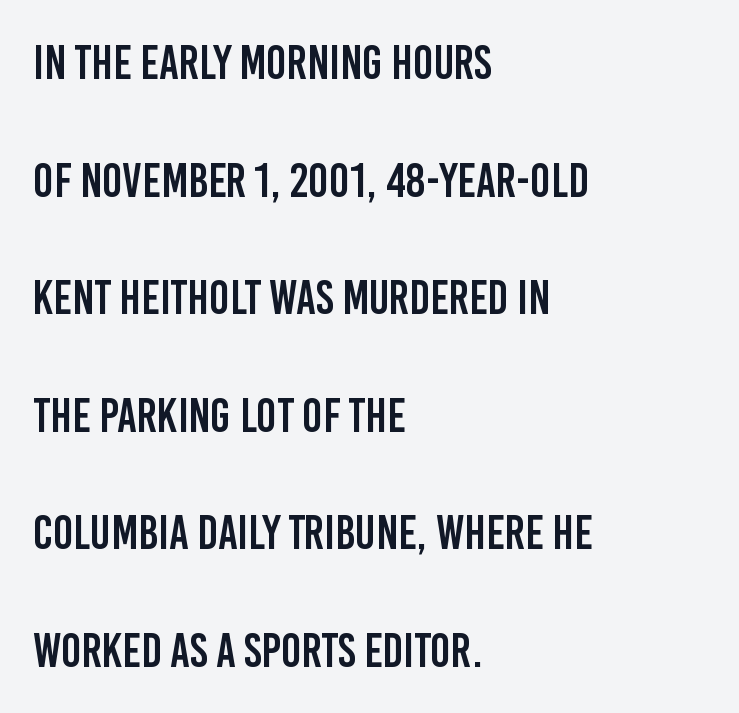
The image shows 48 px condensed sans-serif type, upright; set left-aligned, loose line spacing (2.45x), normal letter spacing, not underlined; low stroke contrast and a large x-height.
